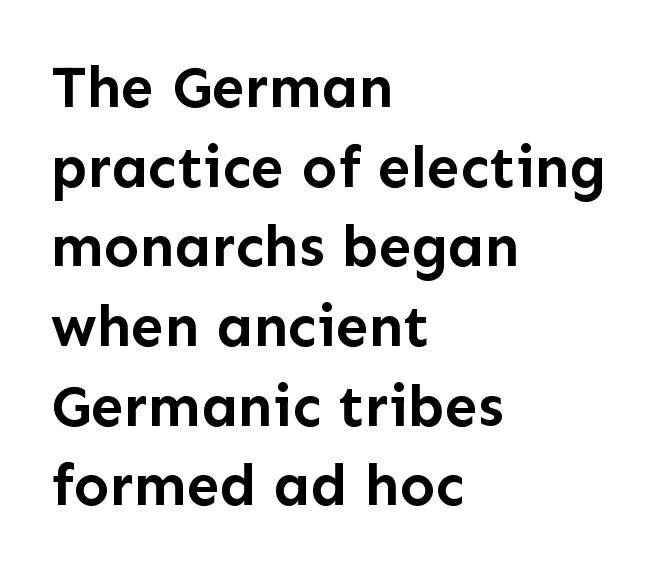
The specimen reads as upright at a glance. A full-strength bold gives these letters their thick strokes. Students, note that the glyphs here touch the page at normal intervals. The space between consecutive lines is moderate. Beneath every word, the page is bare.
